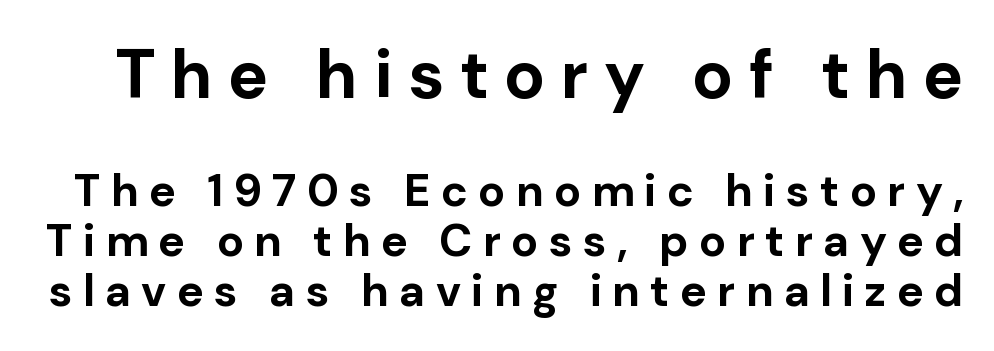
The image shows 68 px bold sans-serif type, upright; set tight line spacing (1.12x), unusually wide letter spacing (+0.23 em), not underlined; the first (top) block is 1.51x larger; low stroke contrast and a medium x-height.
